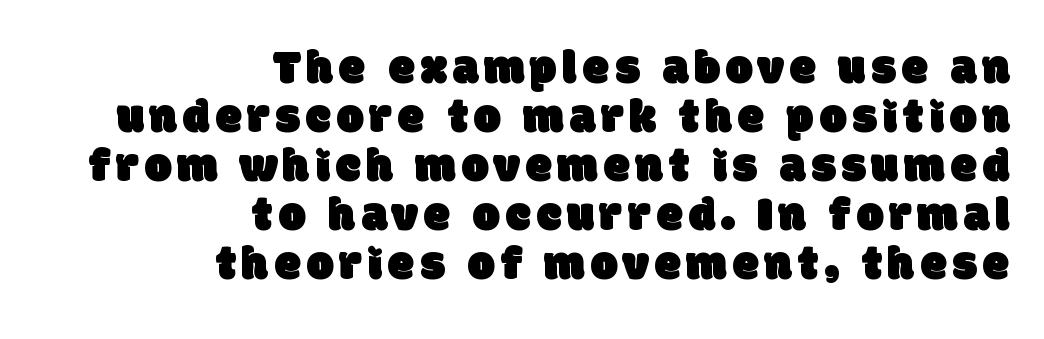
Q: Is the typeface a serif or a sans-serif typeface? A: Sans-serif.
Q: Is the text underlined? A: No.
Q: How is the paragraph aligned? A: Right-aligned.
Q: Is the spacing between lines tight, normal or loose? A: Tight.
Q: Width (condensed, normal, or wide)? A: Normal.
Q: Stroke contrast? A: Low.
Q: x-height? A: Large.
Q: Monospaced? A: No.
